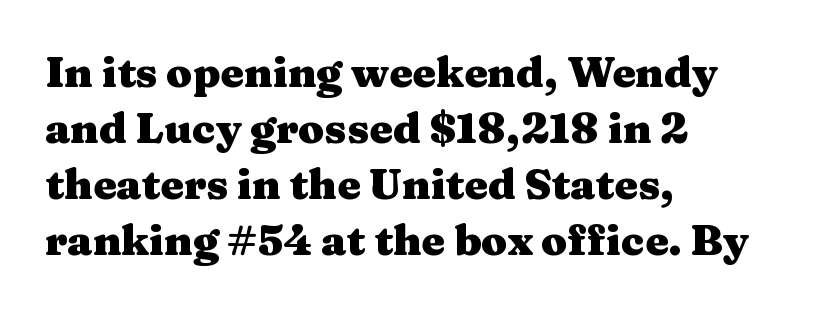
The image shows 42 px heavy, wide serif type, upright; set left-aligned, normal line spacing (1.33x), normal letter spacing, not underlined; medium stroke contrast and a medium x-height.
